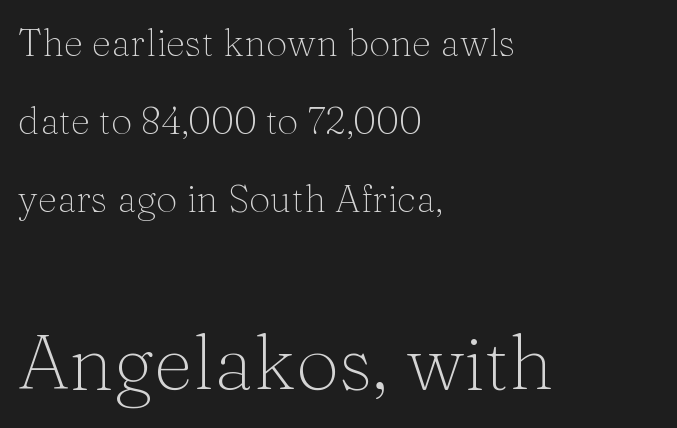
Q: Is the text bold? A: No.
Q: Is the text italic (slanted)? A: No, it is upright.
Q: Is the typeface a serif or a sans-serif typeface? A: Serif.
Q: Is the text underlined? A: No.
Q: How is the paragraph aligned? A: Left-aligned.
Q: Is the spacing between letters normal or unusually wide? A: Normal.
Q: Is the spacing between lines tight, normal or loose? A: Loose.
Q: Which block of text is set in a larger size, the first (top) or the second (bottom)? A: The second (bottom) one.
Q: Width (condensed, normal, or wide)? A: Normal.
Q: Stroke contrast? A: Medium.
Q: x-height? A: Medium.
Q: Monospaced? A: No.
